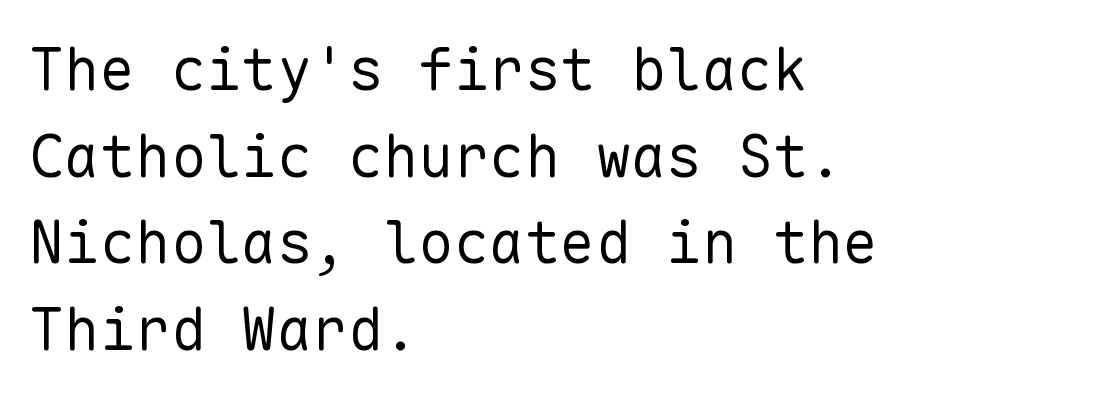
No letter is thick-stroked: the sample isn't bold. Type style note: lacks serifs. The paragraph has a hard left edge and a soft right edge. Monospaced: the letters line up in strict vertical columns.
